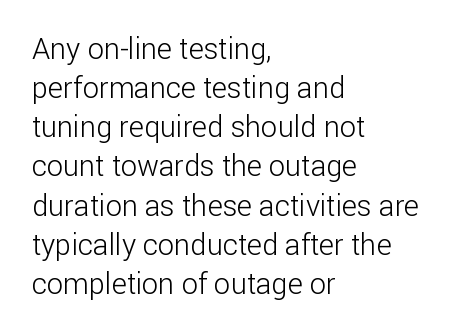
{"serif": "no", "italic": "no", "bold": "no", "weight": "light", "width": "normal", "stroke_contrast": "low", "x_height": "medium", "monospaced": "no", "underline": "no", "align": "left", "line_spacing": "normal", "line_spacing_ratio": 1.35, "letter_spacing": "normal", "letter_spacing_em": 0.0, "glyph_px": 29}
